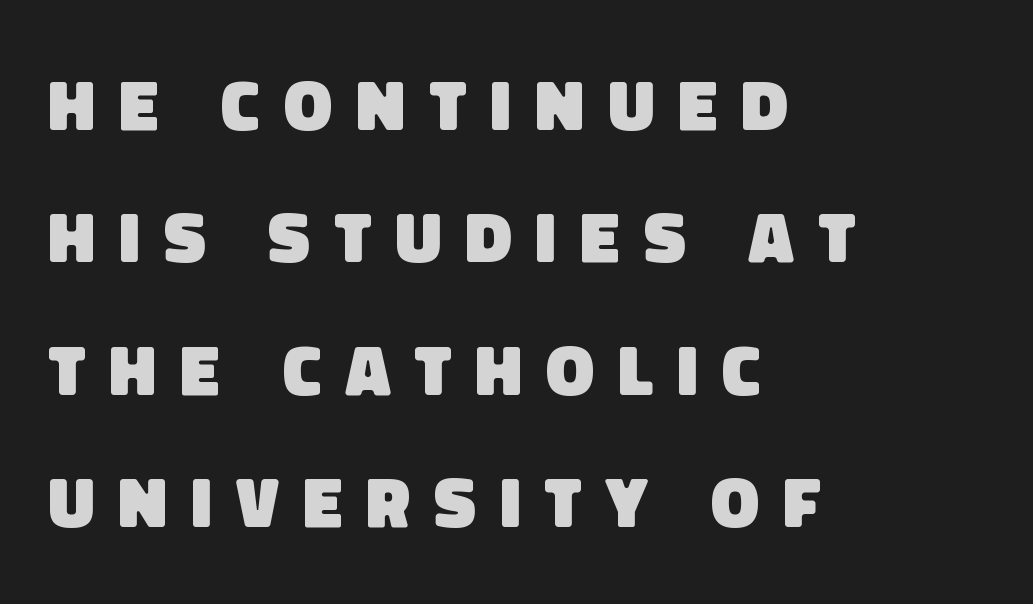
Thick stems and heavy bowls — unmistakably bold. What stands out about the letter spacing? Its width — letters are far apart. Line starts are locked; line ends wander. Examine the stroke ends and you'll find no serifs.
